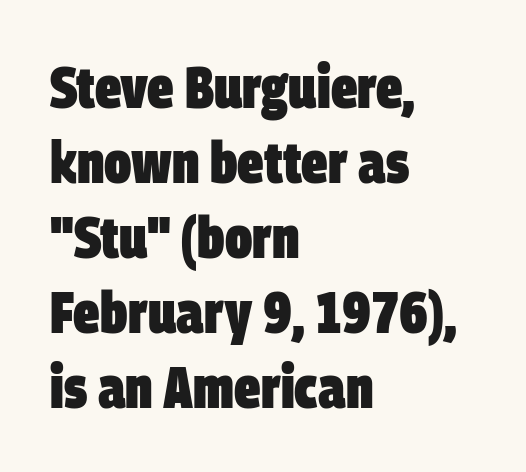
{"serif": "no", "bold": "yes", "weight": "heavy", "width": "condensed", "stroke_contrast": "low", "x_height": "large", "monospaced": "no", "underline": "no", "align": "left", "line_spacing": "normal", "line_spacing_ratio": 1.27, "letter_spacing": "normal", "letter_spacing_em": 0.0, "glyph_px": 59}
